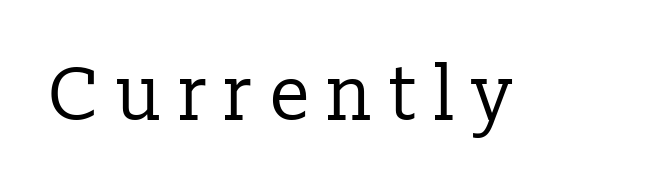
Q: Is the text bold? A: No.
Q: Is the text italic (slanted)? A: No, it is upright.
Q: Is the typeface a serif or a sans-serif typeface? A: Serif.
Q: Is the text underlined? A: No.
Q: Is the spacing between letters normal or unusually wide? A: Unusually wide.
Q: Width (condensed, normal, or wide)? A: Normal.
Q: Stroke contrast? A: Low.
Q: x-height? A: Medium.
Q: Monospaced? A: No.
